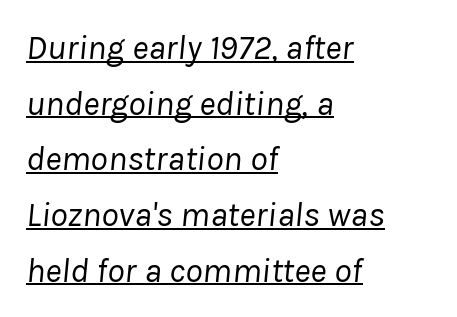
{"italic": "yes", "lean": "right", "slant_degrees": 8, "bold": "no", "weight": "regular", "width": "normal", "stroke_contrast": "low", "x_height": "medium", "monospaced": "no", "underline": "yes", "align": "left", "line_spacing": "normal", "line_spacing_ratio": 1.59, "letter_spacing": "normal", "letter_spacing_em": 0.0, "glyph_px": 35}
